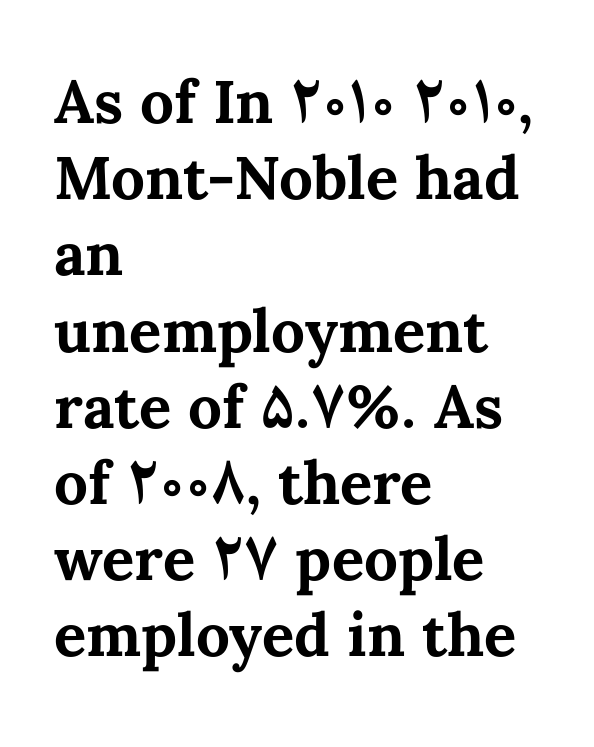
One glance says typical: line gaps are just what's usual. Look at the stroke-to-counter ratio: heavy, a bold. Do the characters align in a grid? No, the font is proportional. The font's upright variant was chosen for this text.
